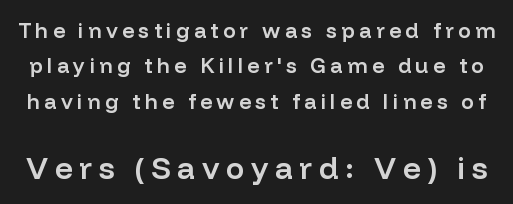
The image shows 31 px semibold sans-serif type, upright; set normal line spacing (1.68x), unusually wide letter spacing (+0.21 em), not underlined; the second (bottom) block is 1.48x larger; low stroke contrast and a medium x-height.
